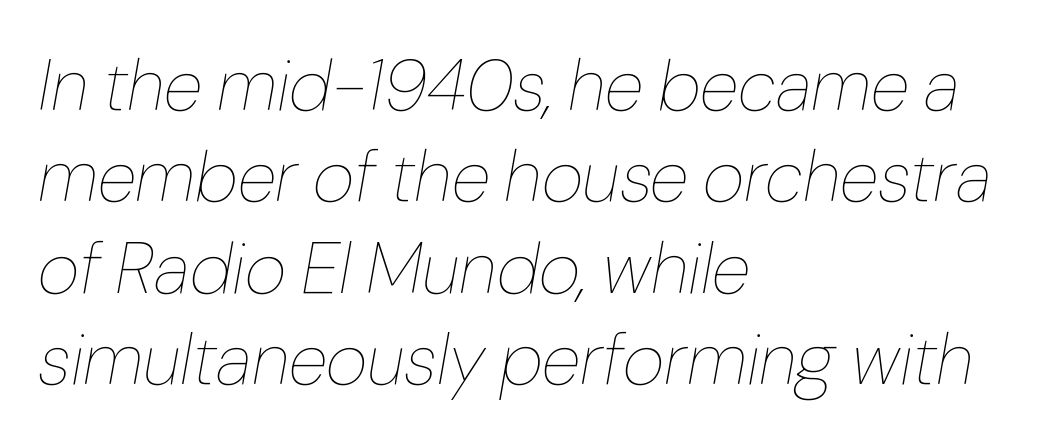
Q: Is the text bold? A: No.
Q: Is the text italic (slanted)? A: Yes, it leans right by about 10 degrees.
Q: Is the text underlined? A: No.
Q: How is the paragraph aligned? A: Left-aligned.
Q: Is the spacing between letters normal or unusually wide? A: Normal.
Q: Is the spacing between lines tight, normal or loose? A: Normal.
Q: Width (condensed, normal, or wide)? A: Normal.
Q: Stroke contrast? A: Low.
Q: x-height? A: Medium.
Q: Monospaced? A: No.
